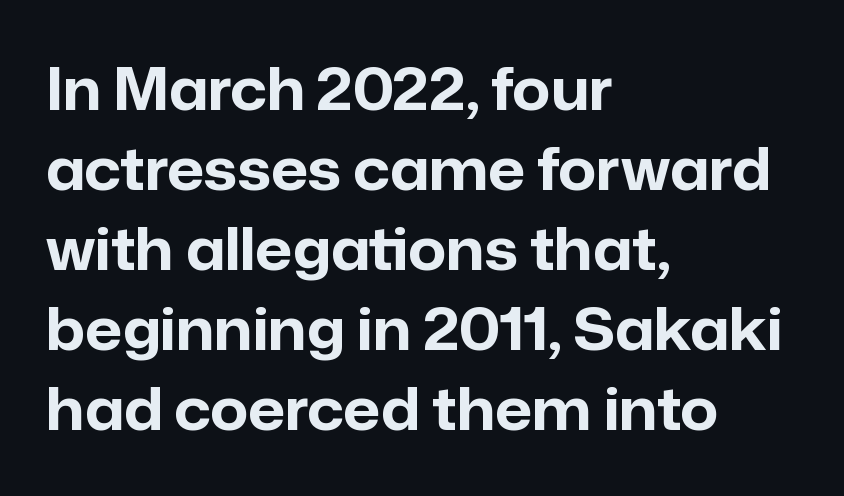
Q: Is the text bold? A: Yes.
Q: Is the text italic (slanted)? A: No, it is upright.
Q: Is the typeface a serif or a sans-serif typeface? A: Sans-serif.
Q: Is the text underlined? A: No.
Q: How is the paragraph aligned? A: Left-aligned.
Q: Is the spacing between letters normal or unusually wide? A: Normal.
Q: Is the spacing between lines tight, normal or loose? A: Normal.
Q: Width (condensed, normal, or wide)? A: Normal.
Q: Stroke contrast? A: Low.
Q: x-height? A: Medium.
Q: Monospaced? A: No.
